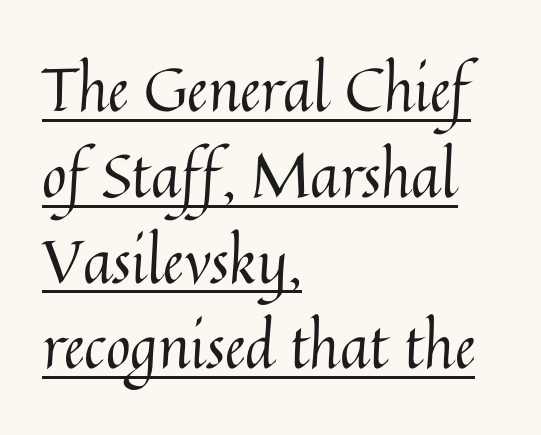
The image shows 60 px regular-weight type; set left-aligned, normal line spacing (1.43x), normal letter spacing, underlined; medium stroke contrast and a medium x-height.
